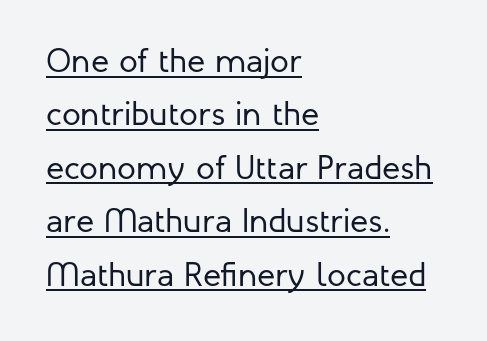
{"serif": "no", "italic": "no", "bold": "no", "weight": "regular", "width": "normal", "stroke_contrast": "low", "x_height": "medium", "monospaced": "no", "underline": "yes", "align": "left", "line_spacing": "normal", "line_spacing_ratio": 1.57, "letter_spacing": "normal", "letter_spacing_em": 0.0, "glyph_px": 34}
